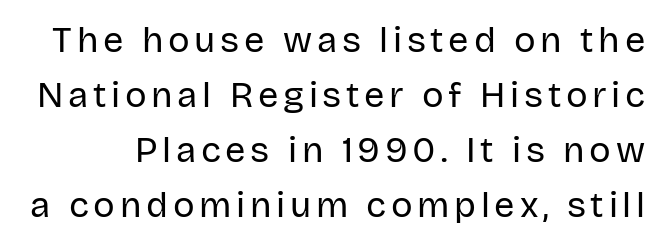
The face used here is proportionally spaced, like ordinary book or web type. A typesetter would call this leading conventional body-copy spacing. Has an underline been added? It has not. The cut favours lightness, reaching ordinary text weight at its darkest. The typeface chosen for these lines omits serifs. The specimen reads as upright at a glance.
